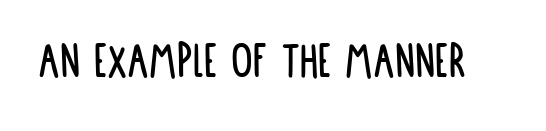
{"serif": "no", "italic": "no", "width": "condensed", "stroke_contrast": "low", "x_height": "large", "monospaced": "no", "underline": "no", "letter_spacing": "normal", "letter_spacing_em": 0.0, "glyph_px": 54}
